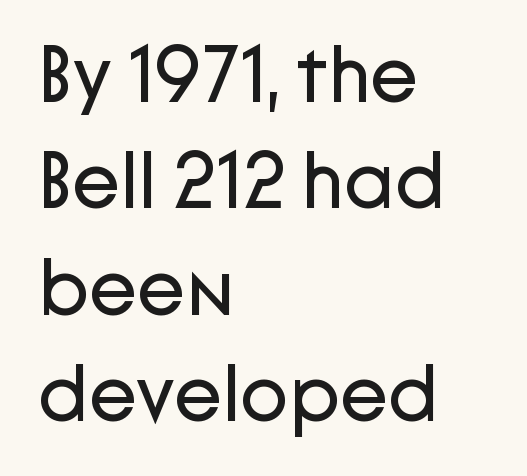
This is the regular roman posture of the typeface. Regarding leading, the lines here are spaced in the standard way. The specimen omits any rule beneath the text block's lines. Does extra space separate the letters? No, they use regular spacing. Teacher's note: observe the even left margin — that is flush-left alignment. Type style note: lacks serifs.
